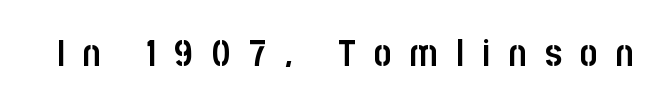
The type is letterspaced generously, with wide tracking. A bare baseline throughout the passage. A full-strength bold gives these letters their thick strokes. Posture: upright roman. Regarding serifs, this sample does without them.
